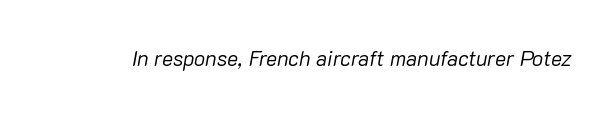
The image shows 21 px text type, italic (leaning right); set normal letter spacing, not underlined.
